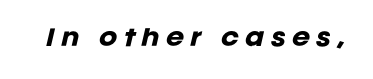
Q: Is the text bold? A: Yes.
Q: Is the text italic (slanted)? A: Yes, it leans right by about 12 degrees.
Q: Is the text underlined? A: No.
Q: Is the spacing between letters normal or unusually wide? A: Unusually wide.
